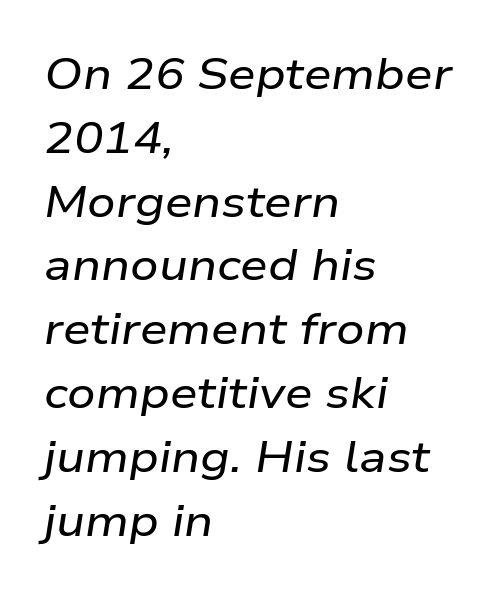
{"italic": "yes", "lean": "right", "slant_degrees": 9, "width": "wide", "stroke_contrast": "low", "x_height": "medium", "monospaced": "no", "underline": "no", "align": "left", "line_spacing": "normal", "line_spacing_ratio": 1.45, "letter_spacing": "normal", "letter_spacing_em": 0.0, "glyph_px": 44}
